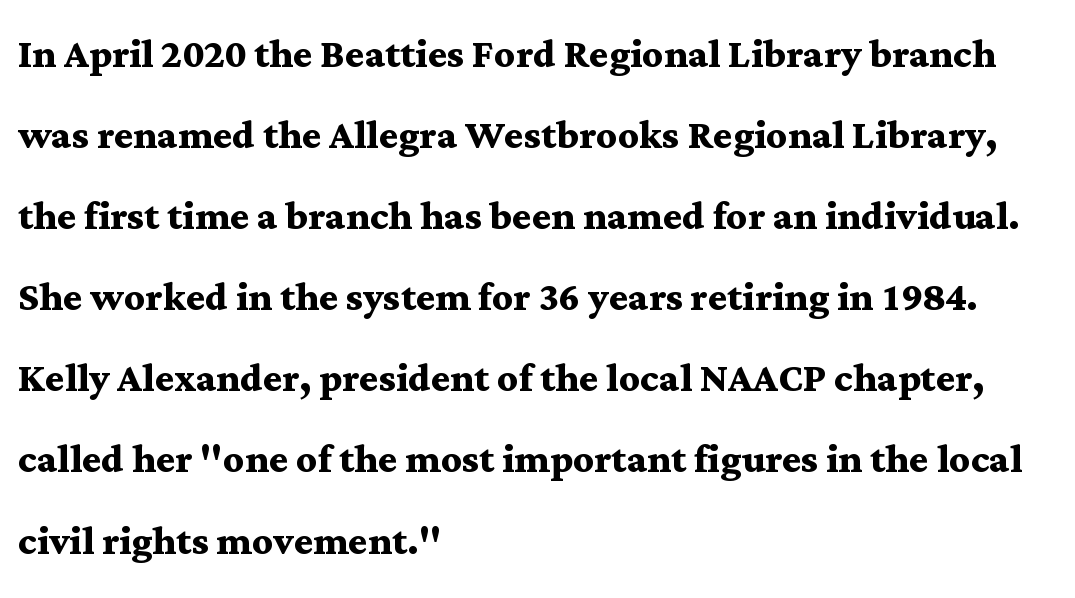
Q: Is the text bold? A: Yes.
Q: Is the text italic (slanted)? A: No, it is upright.
Q: Is the typeface a serif or a sans-serif typeface? A: Serif.
Q: Is the text underlined? A: No.
Q: How is the paragraph aligned? A: Left-aligned.
Q: Is the spacing between letters normal or unusually wide? A: Normal.
Q: Is the spacing between lines tight, normal or loose? A: Normal.
Q: Width (condensed, normal, or wide)? A: Wide.
Q: Stroke contrast? A: Medium.
Q: x-height? A: Medium.
Q: Monospaced? A: No.
